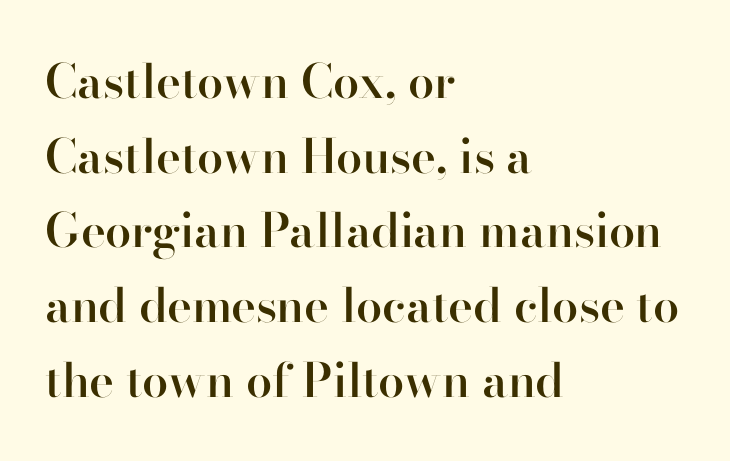
Does extra space separate the letters? No, they use regular spacing. Quick note: not italic, upright. Short and long lines alike share a common starting point at left. Old-style or modern, the face here clearly has serifs. Note the varied advance widths — an 'i' is clearly narrower than an 'm'. Whoever set this chose a conventional vertical rhythm.
